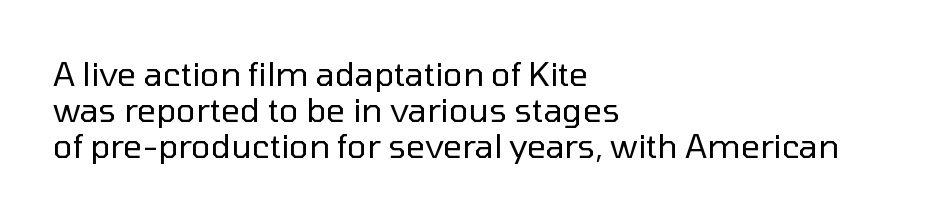
The image shows 33 px regular-weight sans-serif type, upright; set left-aligned, tight line spacing (1.09x), normal letter spacing, not underlined; low stroke contrast and a medium x-height.
